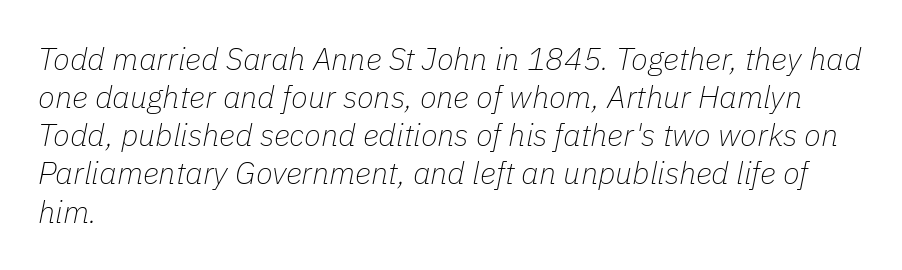
The image shows 31 px thin type, italic (leaning right); set left-aligned, line spacing 1.23x, normal letter spacing, not underlined; low stroke contrast and a medium x-height.
